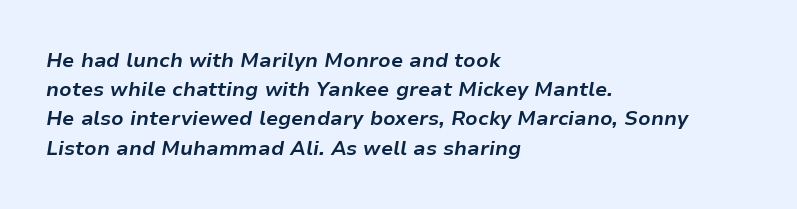
{"italic": "yes", "lean": "right", "slant_degrees": 9, "bold": "yes", "underline": "no", "align": "left", "line_spacing": "normal", "line_spacing_ratio": 1.46, "letter_spacing": "normal", "letter_spacing_em": 0.0, "glyph_px": 20}
